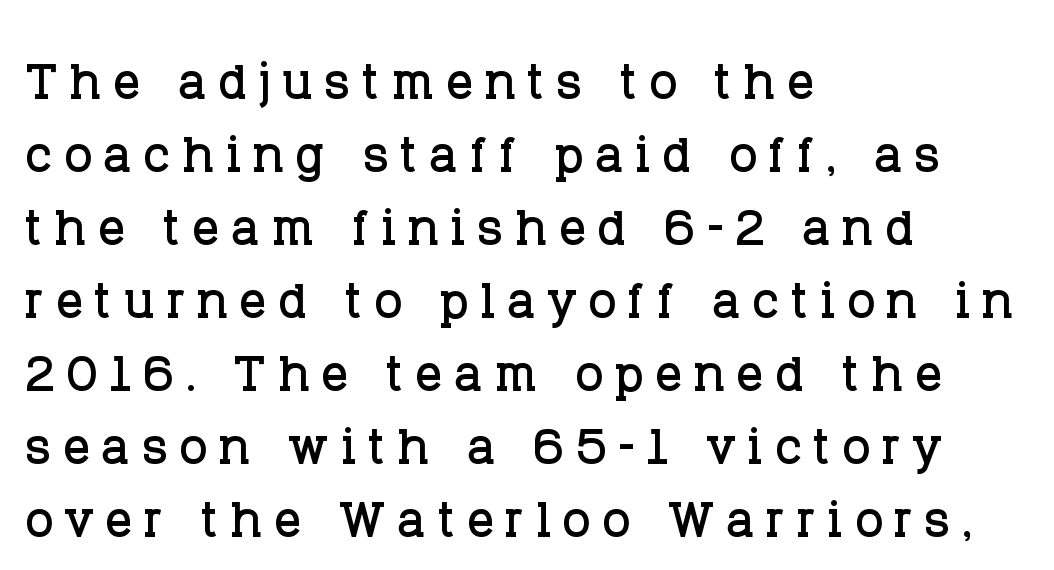
The image shows 67 px serif type, upright; set left-aligned, tight line spacing (1.09x), not underlined; low stroke contrast and a large x-height.
